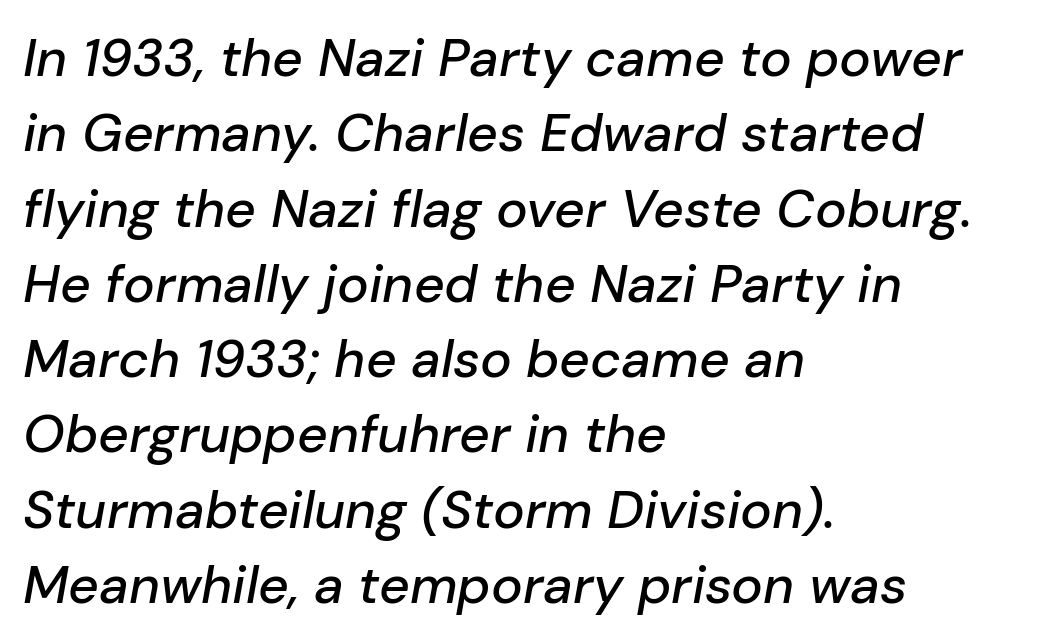
The image shows 53 px text type, italic (leaning right); set left-aligned, normal line spacing (1.42x), normal letter spacing, not underlined; low stroke contrast and a medium x-height.
